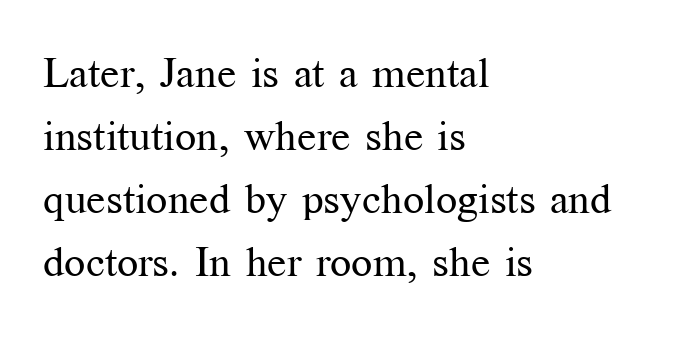
{"serif": "yes", "italic": "no", "bold": "no", "weight": "regular", "width": "normal", "stroke_contrast": "medium", "x_height": "medium", "monospaced": "no", "underline": "no", "align": "left", "line_spacing": "normal", "line_spacing_ratio": 1.5, "letter_spacing": "normal", "letter_spacing_em": 0.0, "glyph_px": 42}
